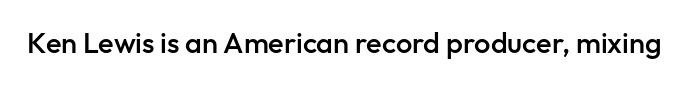
The baseline area is clear. Characters follow at the spacing the type designer built in. The passage shown is semibold, sitting just below true bold. Character widths vary here, with narrow letters taking less room than wide ones. Observe the absence of serifs on each vertical stroke in this sample.
